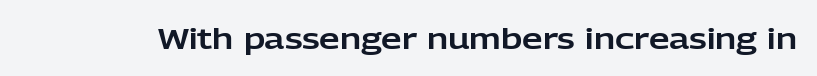
The image shows 29 px sans-serif type, upright; set normal letter spacing, not underlined; low stroke contrast and a medium x-height.
